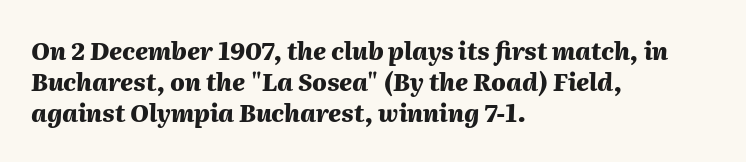
Q: Is the text bold? A: Yes.
Q: Is the text italic (slanted)? A: Yes, it leans right by about 2 degrees.
Q: Is the text underlined? A: No.
Q: How is the paragraph aligned? A: Left-aligned.
Q: Is the spacing between letters normal or unusually wide? A: Normal.
Q: Is the spacing between lines tight, normal or loose? A: Normal.
